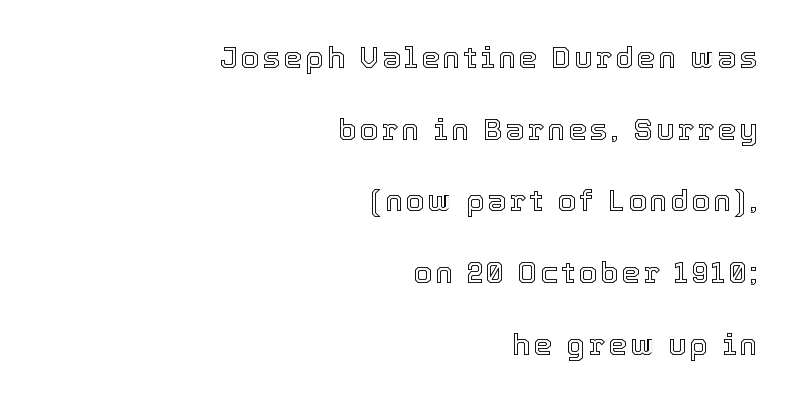
Check the space under the baseline: it is left empty. This rendering uses right alignment, leaving the left contour irregular. Note the varied advance widths — an 'i' is clearly narrower than an 'm'. The passage shown stacks its lines with a broad gap.
